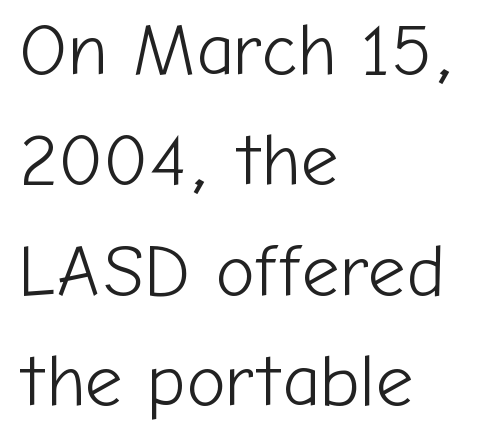
Q: Is the text bold? A: No.
Q: Is the text italic (slanted)? A: No, it is upright.
Q: Is the typeface a serif or a sans-serif typeface? A: Sans-serif.
Q: Is the text underlined? A: No.
Q: How is the paragraph aligned? A: Left-aligned.
Q: Is the spacing between letters normal or unusually wide? A: Normal.
Q: Is the spacing between lines tight, normal or loose? A: Normal.
Q: Width (condensed, normal, or wide)? A: Normal.
Q: Stroke contrast? A: Low.
Q: x-height? A: Medium.
Q: Monospaced? A: No.
